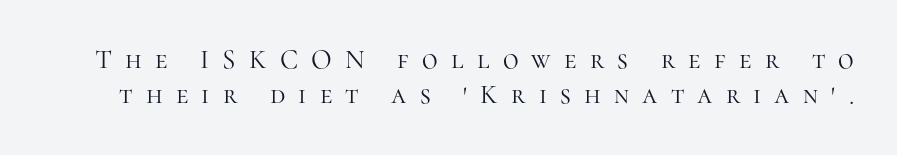
No heavy texture on the line: the type isn't bold. Tracking value appears strongly positive — letters spread wide. Descenders hang freely into open space. Normally led — the rows are evenly, conventionally spaced. The specimen reads as upright at a glance.
